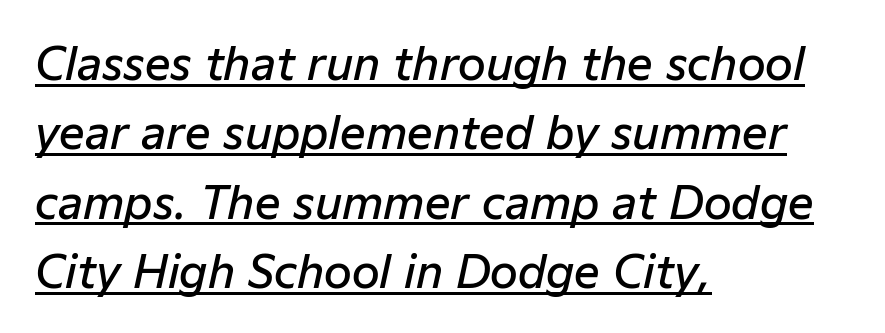
Q: Is the text bold? A: Semi-bold.
Q: Is the text italic (slanted)? A: Yes, it leans right by about 12 degrees.
Q: Is the text underlined? A: Yes.
Q: How is the paragraph aligned? A: Left-aligned.
Q: Is the spacing between letters normal or unusually wide? A: Normal.
Q: Is the spacing between lines tight, normal or loose? A: Normal.
Q: Width (condensed, normal, or wide)? A: Normal.
Q: Stroke contrast? A: Low.
Q: x-height? A: Medium.
Q: Monospaced? A: No.
